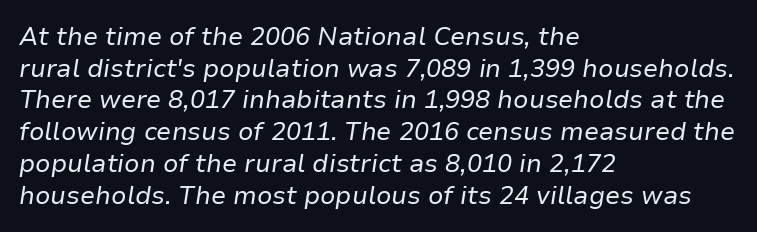
{"italic": "yes", "lean": "right", "slant_degrees": 9, "bold": "no", "underline": "no", "align": "left", "line_spacing": "normal", "line_spacing_ratio": 1.27, "letter_spacing": "normal", "letter_spacing_em": 0.0, "glyph_px": 25}
